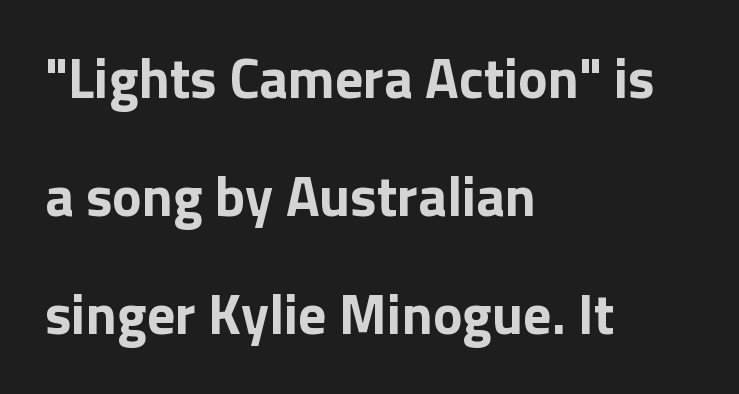
The image shows 56 px bold sans-serif type, upright; set left-aligned, loose line spacing (2.11x), normal letter spacing, not underlined; low stroke contrast and a medium x-height.
